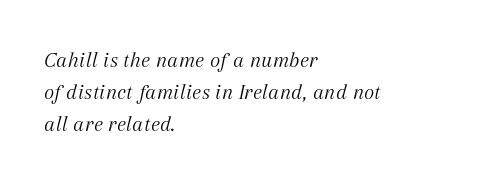
The image shows 22 px text type, italic (leaning right); set left-aligned, normal line spacing (1.45x), normal letter spacing, not underlined.
